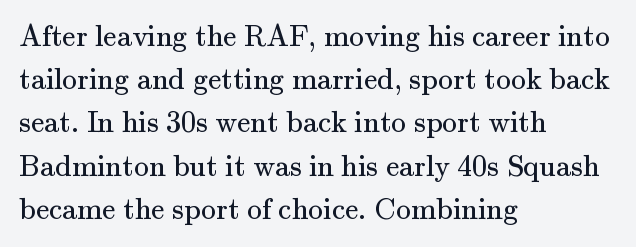
Q: Is the text bold? A: No.
Q: Is the text italic (slanted)? A: No, it is upright.
Q: Is the typeface a serif or a sans-serif typeface? A: Serif.
Q: Is the text underlined? A: No.
Q: How is the paragraph aligned? A: Left-aligned.
Q: Is the spacing between letters normal or unusually wide? A: Normal.
Q: Is the spacing between lines tight, normal or loose? A: Normal.
Q: Width (condensed, normal, or wide)? A: Normal.
Q: Stroke contrast? A: Medium.
Q: x-height? A: Small.
Q: Monospaced? A: No.
